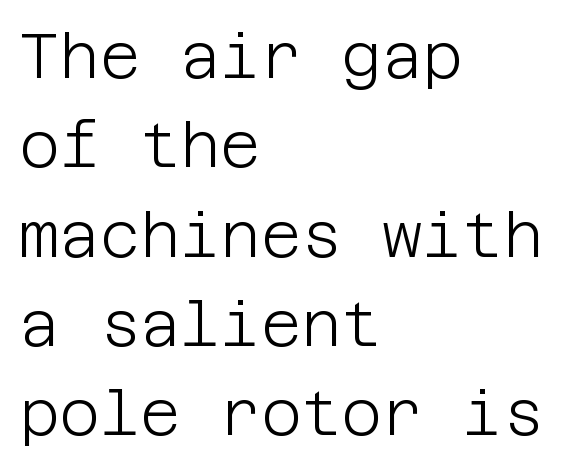
Nothing unusual about the tracking: characters are spaced as the font intends. One glance says typical: line gaps are just what's usual. Is this a sans? Yes — the strokes have no serifs. The lines in this sample share a left origin and differ only in where they stop. Do the letters lean? They stand straight.
